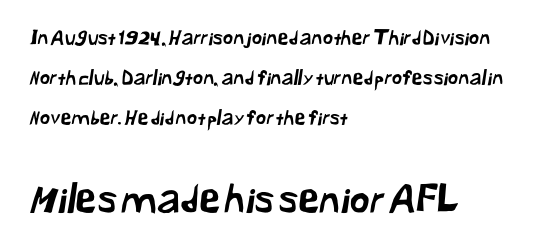
Bigger letters appear in the bottom chunk; the top chunk is reduced. These lines are rendered in a variable-pitch font. The font family rendered here belongs to the sans-serif group. What stands out about the letter spacing? Nothing — it is the standard amount.
